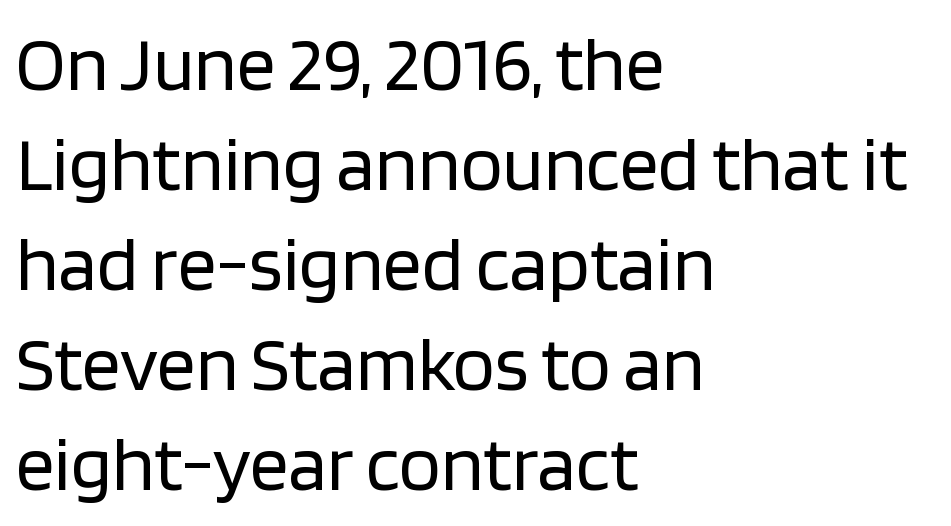
The image shows 77 px regular-weight sans-serif type, upright; set left-aligned, normal line spacing (1.3x), normal letter spacing, not underlined; low stroke contrast and a large x-height.
